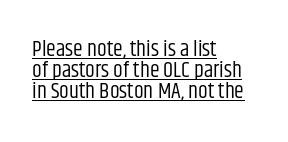
Each line of the rendering has a horizontal stroke beneath the glyphs. You could barely slide anything between these rows. The line texture is even and compact thanks to regular tracking. Vertical stems look standard width or narrower in stroke. One-word summary of the alignment: left.
